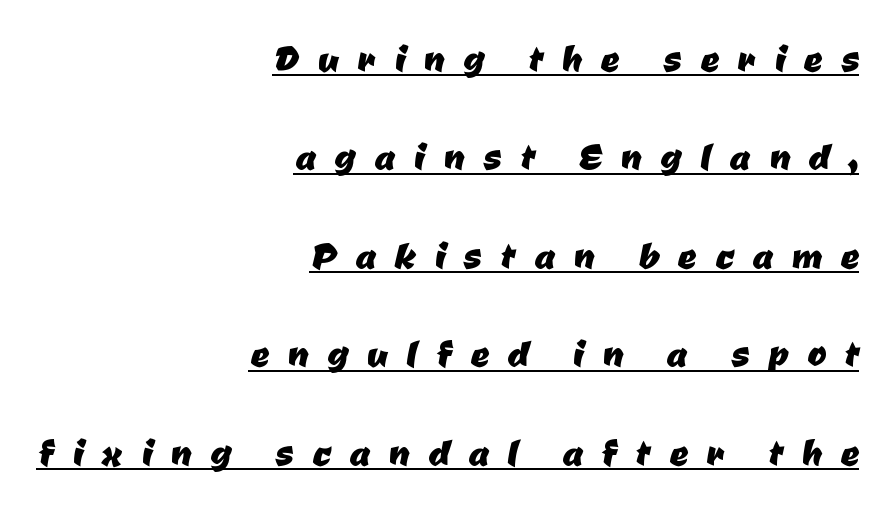
Check the space under the baseline: a stroke is drawn there. Nothing sits at the stroke ends, so this counts as sans-serif. Compared with a flush-left layout, this one pins lines to the opposite, right side. Leading: increased. The letters advance in unequal steps, a hallmark of proportional type.
